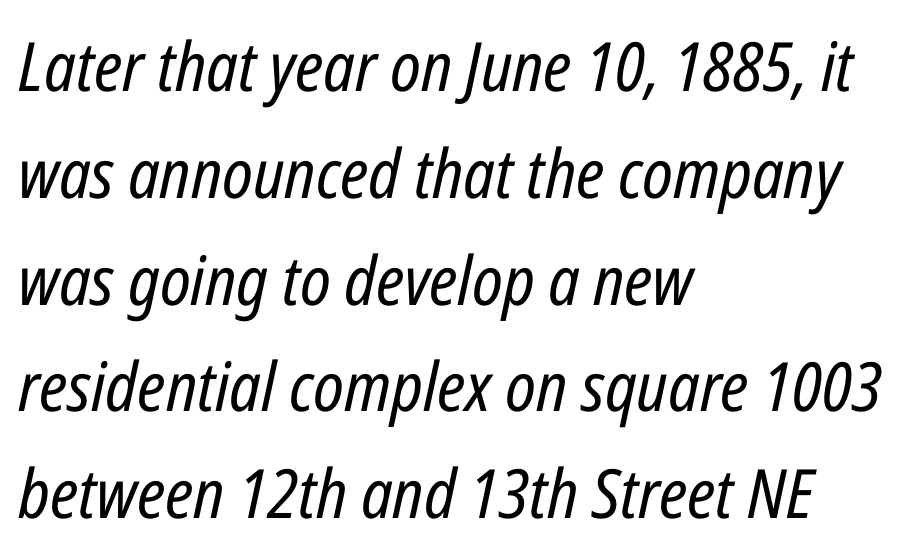
Vertical spacing — default. Beneath every word, the page is bare. A typesetter would call this zero additional tracking. Teacher's note: observe the even left margin — that is flush-left alignment. Is this a fixed-width face? No — the glyphs have proportional, varying widths. The weight tops out at a normal text grade.
